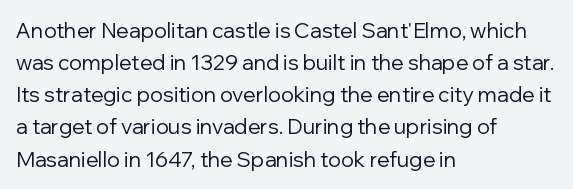
Q: Is the text bold? A: No.
Q: Is the text italic (slanted)? A: No, it is upright.
Q: Is the text underlined? A: No.
Q: How is the paragraph aligned? A: Left-aligned.
Q: Is the spacing between letters normal or unusually wide? A: Normal.
Q: Is the spacing between lines tight, normal or loose? A: Normal.
